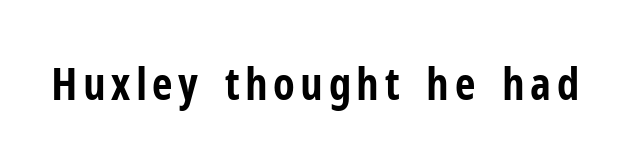
Character widths vary here, with narrow letters taking less room than wide ones. When letters stand straight like this, we call the style roman or upright. Any mark beneath the type? The region is blank. Strokes here are thick enough to call this a true bold.
